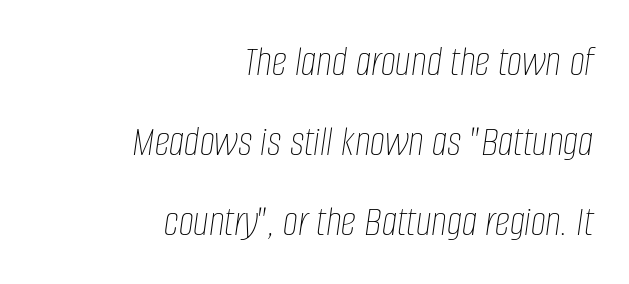
{"italic": "yes", "lean": "right", "slant_degrees": 8, "bold": "no", "weight": "thin", "width": "condensed", "stroke_contrast": "low", "x_height": "large", "monospaced": "no", "underline": "no", "align": "right", "line_spacing_ratio": 1.86, "letter_spacing": "normal", "letter_spacing_em": 0.0, "glyph_px": 43}
